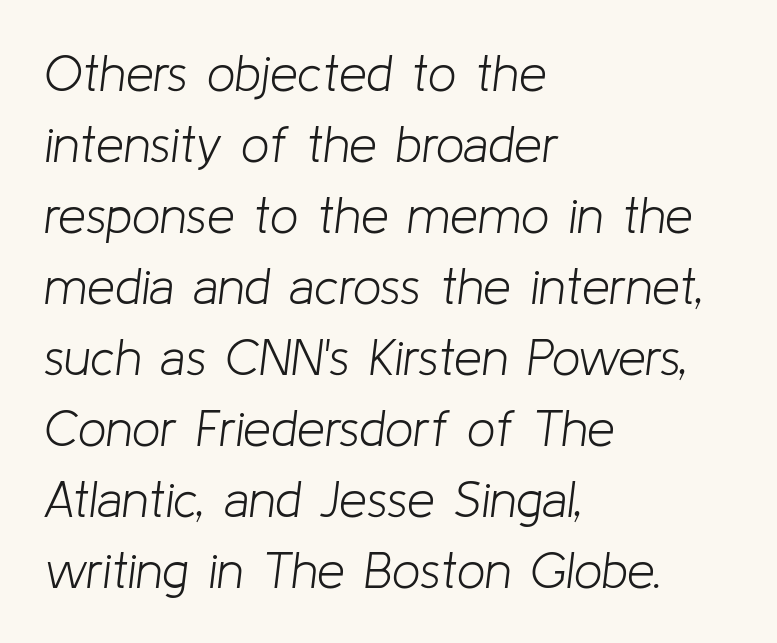
The image shows 50 px light type, italic (leaning right); set left-aligned, normal line spacing (1.42x), normal letter spacing, not underlined; low stroke contrast and a medium x-height.
